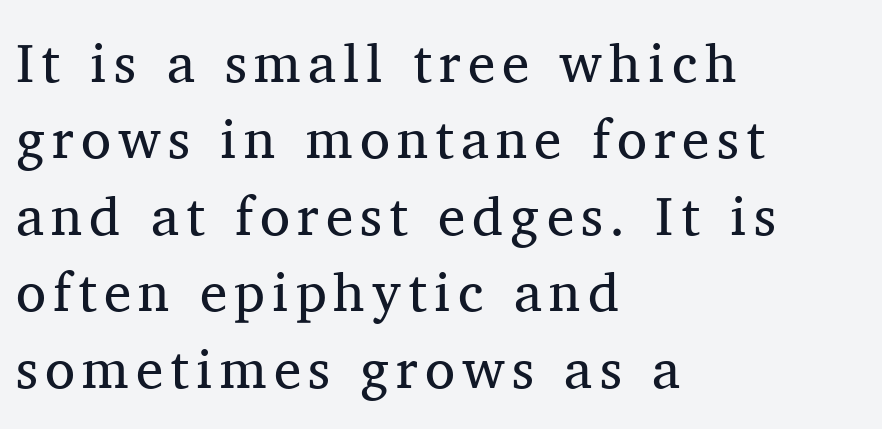
This sample has the flowing, uneven cadence of proportional lettering. This is roman type, the default non-slanted kind. Heaviness? Minimal to ordinary, like unemphasized prose. Bare-footed words on every line. The lines sit at an ordinary, default distance from one another.
